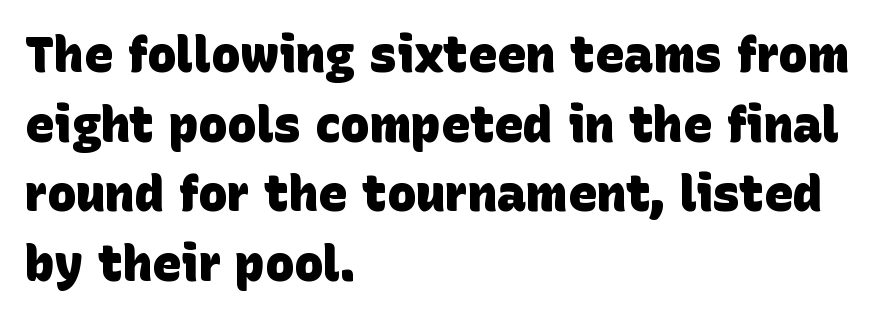
The image shows 49 px heavy sans-serif type; set left-aligned, normal line spacing (1.42x), normal letter spacing, not underlined; low stroke contrast and a large x-height.
